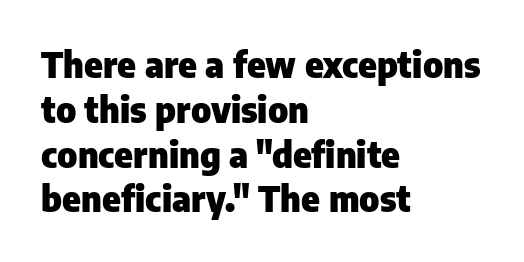
{"serif": "no", "italic": "no", "bold": "yes", "weight": "heavy", "width": "normal", "stroke_contrast": "low", "x_height": "medium", "monospaced": "no", "underline": "no", "align": "left", "line_spacing": "normal", "line_spacing_ratio": 1.28, "letter_spacing": "normal", "letter_spacing_em": 0.0, "glyph_px": 35}
